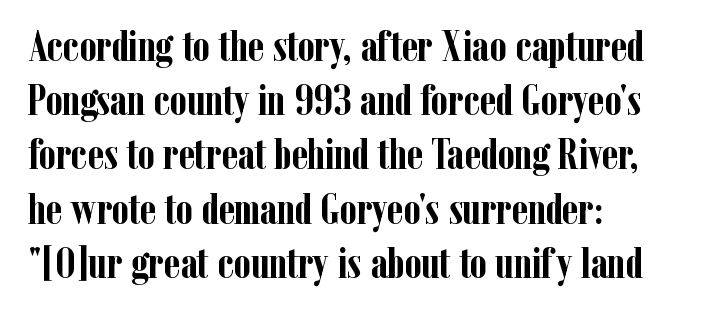
{"serif": "yes", "italic": "no", "bold": "yes", "weight": "semibold", "width": "condensed", "stroke_contrast": "low", "x_height": "medium", "monospaced": "no", "underline": "no", "align": "left", "line_spacing": "normal", "line_spacing_ratio": 1.26, "letter_spacing": "normal", "letter_spacing_em": 0.0, "glyph_px": 43}
